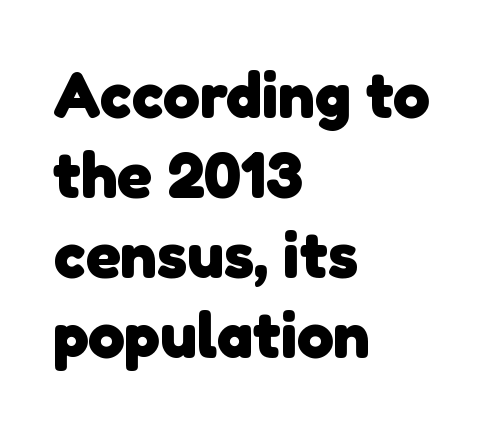
Horizontal alignment here is leftward, the default for most running prose. A sans-serif font was chosen for this passage. The typesetting leans heavy: a genuine bold. The rendering uses natural spacing where letterforms have individual widths. The area under the type is left untouched. Look at the tracking — it's just the regular setting, nothing added.
